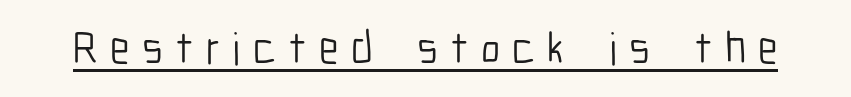
Q: Is the text bold? A: No.
Q: Is the text italic (slanted)? A: No, it is upright.
Q: Is the typeface a serif or a sans-serif typeface? A: Sans-serif.
Q: Is the text underlined? A: Yes.
Q: Is the spacing between letters normal or unusually wide? A: Unusually wide.
Q: Width (condensed, normal, or wide)? A: Condensed.
Q: Stroke contrast? A: Low.
Q: x-height? A: Medium.
Q: Monospaced? A: No.
